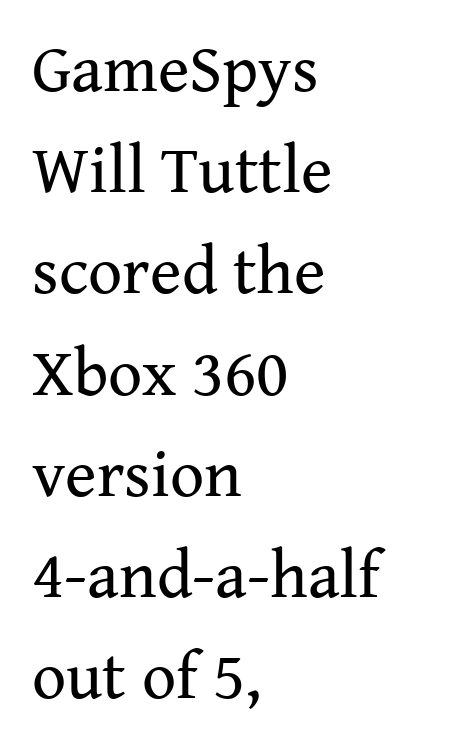
The passage shown is typed in a proportional face where columns would drift. The letters look calm and open, with moderate or lighter stems. Does the type have serifs? Yes, each stem ends in a small foot. A roman cut, with each character standing at attention. Underline: absent. Look at the tracking — it's just the regular setting, nothing added.
